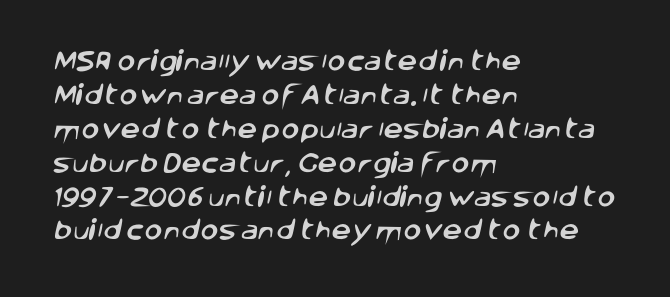
{"underline": "no", "align": "left", "line_spacing": "normal", "line_spacing_ratio": 1.54, "letter_spacing": "normal", "letter_spacing_em": 0.0, "glyph_px": 22}
